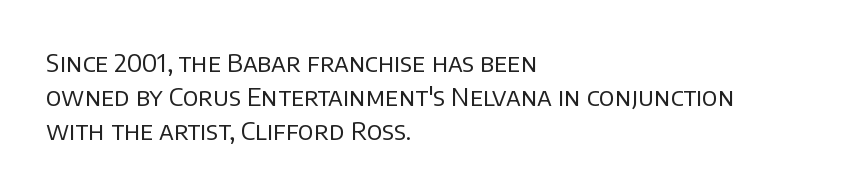
A normal amount of white space separates one row of letters from the next. Honestly, the letter spacing is just normal — you wouldn't notice it. The font's upright variant was chosen for this text. Is this a heavy cut? Hardly; it is regular or lighter. Caption: multi-line text, flush left, ragged right.
